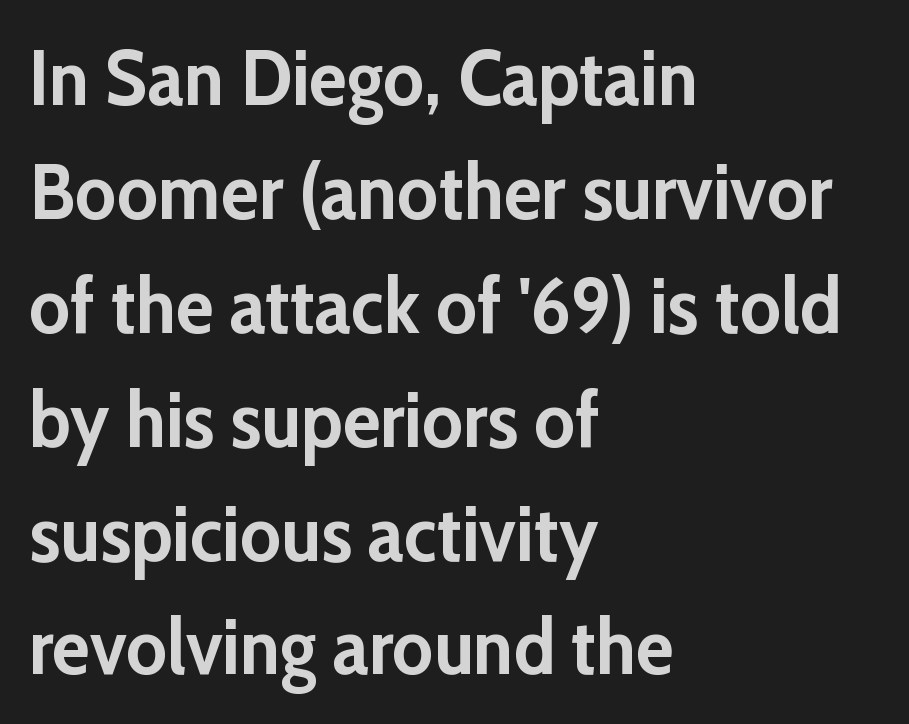
The image shows 78 px semibold sans-serif type, upright; set left-aligned, normal line spacing (1.46x), normal letter spacing, not underlined; low stroke contrast and a medium x-height.
